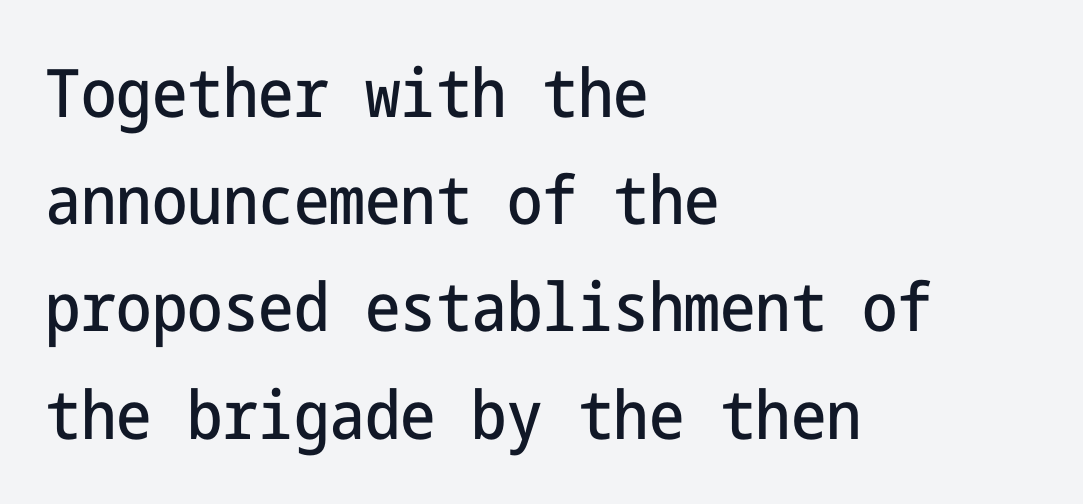
Q: Is the text italic (slanted)? A: No, it is upright.
Q: Is the typeface a serif or a sans-serif typeface? A: Sans-serif.
Q: Is the text underlined? A: No.
Q: How is the paragraph aligned? A: Left-aligned.
Q: Is the spacing between letters normal or unusually wide? A: Normal.
Q: Is the spacing between lines tight, normal or loose? A: Normal.
Q: Width (condensed, normal, or wide)? A: Condensed.
Q: Stroke contrast? A: Low.
Q: x-height? A: Medium.
